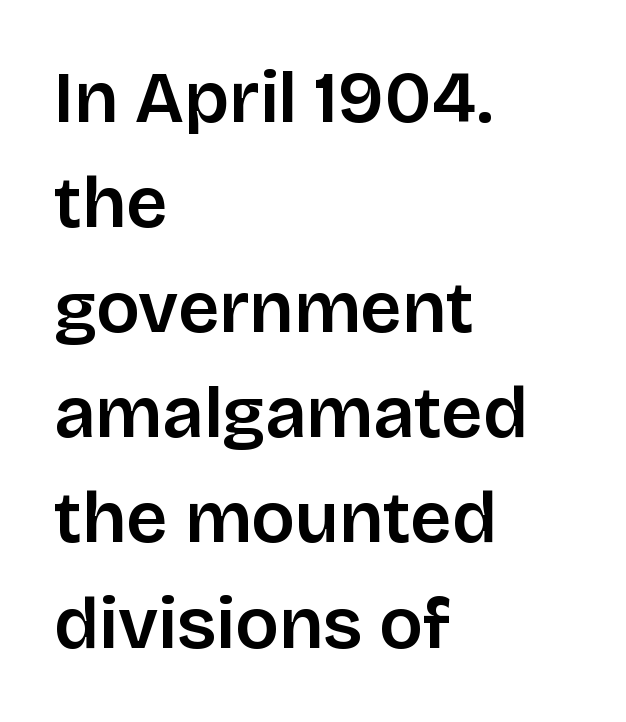
Rows of type keep a routine distance in the vertical direction. Beneath every word, the page is bare. The specimen reads as upright at a glance. The face used here is a semibold: visibly heavier than regular, lighter than bold. The characters display no serif detailing; their extremities are plain.
